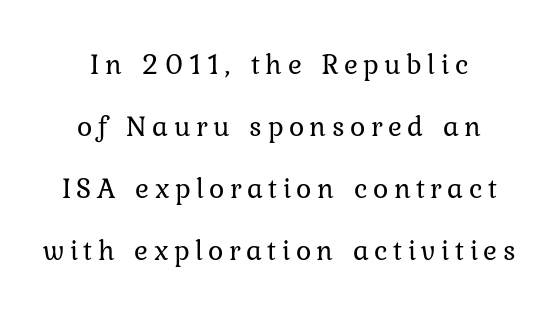
Nobody drew a line under any word here. Caption: face not bold, strokes unweighted. Vertical strokes here are truly vertical. This sample is center-justified, so both line endings float freely. Is this a fixed-width face? No — the glyphs have proportional, varying widths. The lines are spread far apart with generous leading.
